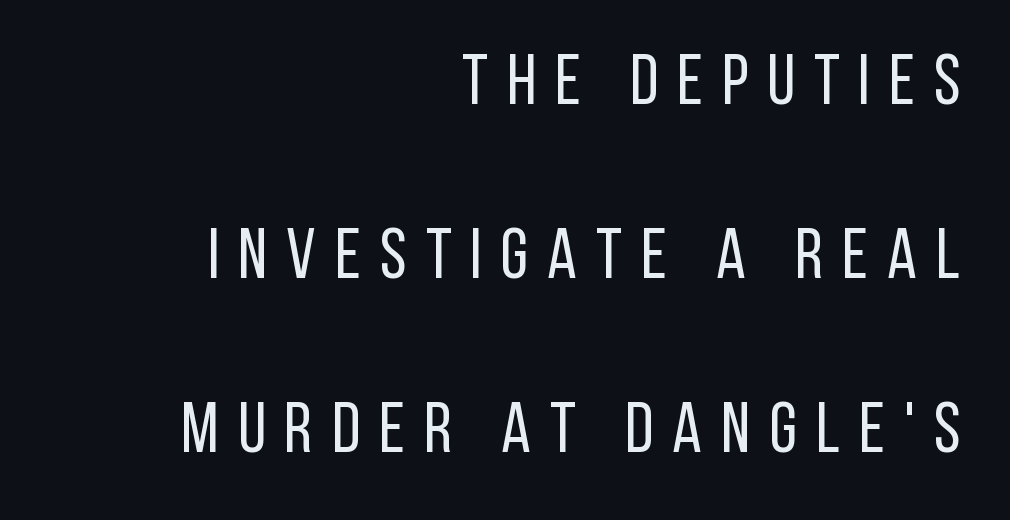
{"serif": "no", "italic": "no", "bold": "no", "weight": "regular", "width": "condensed", "stroke_contrast": "low", "x_height": "large", "monospaced": "no", "underline": "no", "align": "right", "line_spacing": "loose", "line_spacing_ratio": 2.45, "letter_spacing": "wide", "letter_spacing_em": 0.27, "glyph_px": 71}
